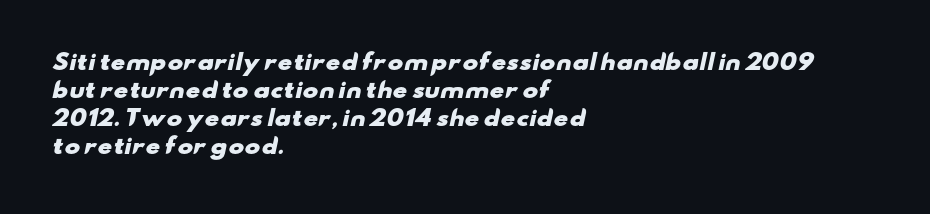
The image shows 21 px bold type; set left-aligned, normal line spacing (1.34x), normal letter spacing, not underlined.
